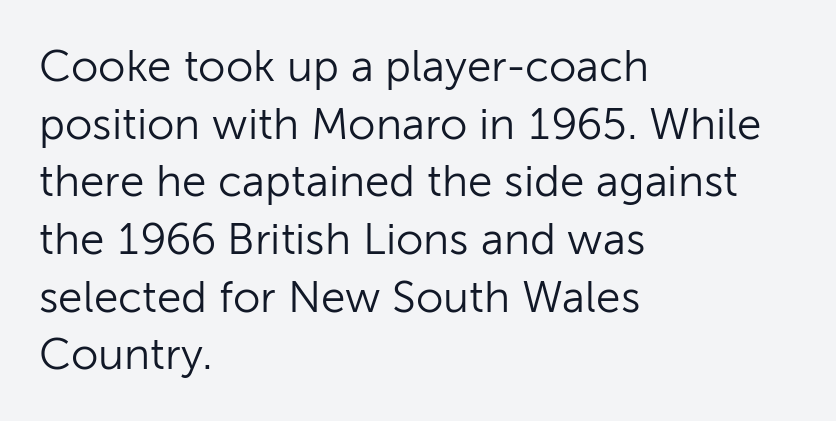
Q: Is the text bold? A: No.
Q: Is the text italic (slanted)? A: No, it is upright.
Q: Is the typeface a serif or a sans-serif typeface? A: Sans-serif.
Q: Is the text underlined? A: No.
Q: How is the paragraph aligned? A: Left-aligned.
Q: Is the spacing between letters normal or unusually wide? A: Normal.
Q: Is the spacing between lines tight, normal or loose? A: Normal.
Q: Width (condensed, normal, or wide)? A: Normal.
Q: Stroke contrast? A: Low.
Q: x-height? A: Medium.
Q: Monospaced? A: No.
